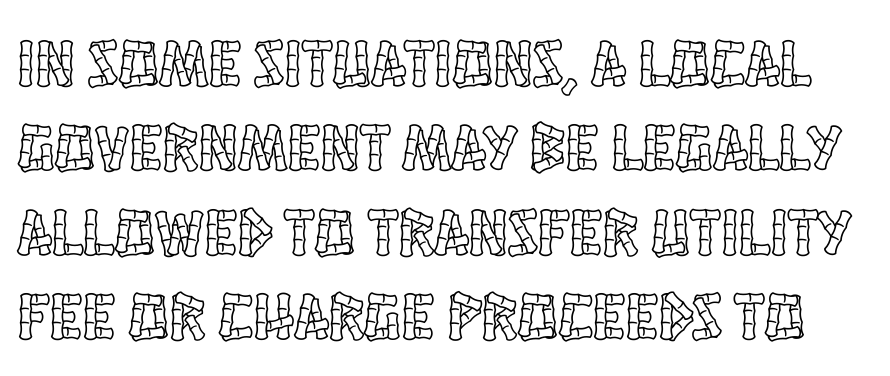
Q: Is the text italic (slanted)? A: No, it is upright.
Q: Is the text underlined? A: No.
Q: Is the spacing between letters normal or unusually wide? A: Normal.
Q: Is the spacing between lines tight, normal or loose? A: Normal.
Q: Width (condensed, normal, or wide)? A: Condensed.
Q: x-height? A: Large.
Q: Monospaced? A: No.
